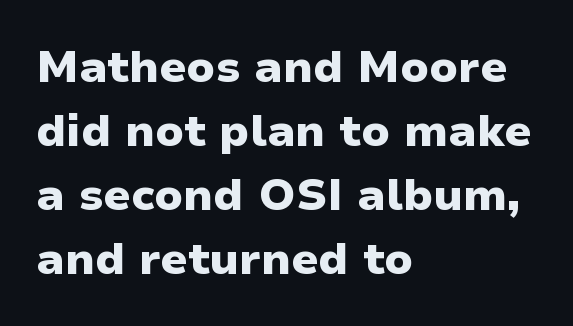
The image shows 45 px heavy sans-serif type, upright; set left-aligned, normal line spacing (1.42x), normal letter spacing, not underlined; low stroke contrast and a medium x-height.
